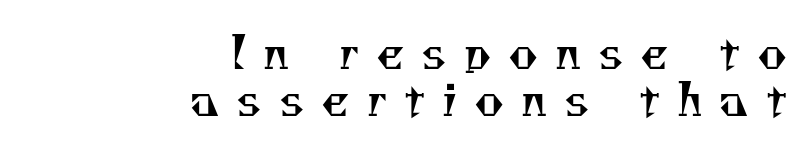
Q: Is the text bold? A: No.
Q: Is the typeface a serif or a sans-serif typeface? A: Serif.
Q: Is the text underlined? A: No.
Q: How is the paragraph aligned? A: Right-aligned.
Q: Is the spacing between letters normal or unusually wide? A: Unusually wide.
Q: Is the spacing between lines tight, normal or loose? A: Tight.
Q: Width (condensed, normal, or wide)? A: Normal.
Q: Stroke contrast? A: Medium.
Q: x-height? A: Small.
Q: Monospaced? A: No.
